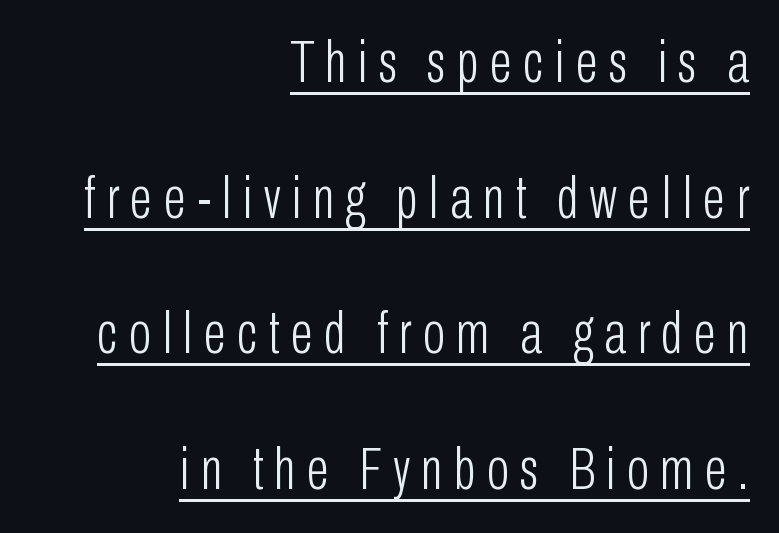
{"serif": "no", "italic": "no", "bold": "no", "weight": "light", "width": "condensed", "stroke_contrast": "low", "x_height": "medium", "monospaced": "no", "underline": "yes", "align": "right", "line_spacing": "loose", "line_spacing_ratio": 2.3, "glyph_px": 59}
